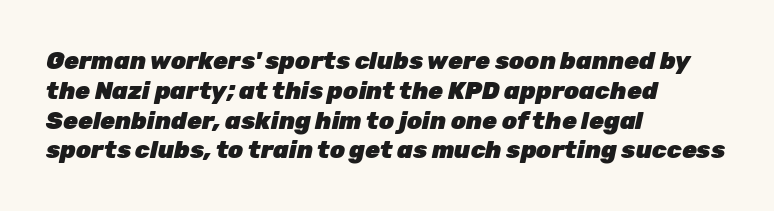
The image shows 24 px bold type, italic (leaning right); set left-aligned, line spacing 1.24x, normal letter spacing, not underlined.
